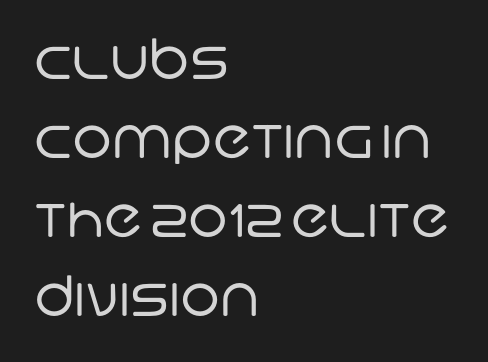
The image shows 56 px regular-weight sans-serif type; set left-aligned, normal line spacing (1.41x), normal letter spacing, not underlined; low stroke contrast and a large x-height.
